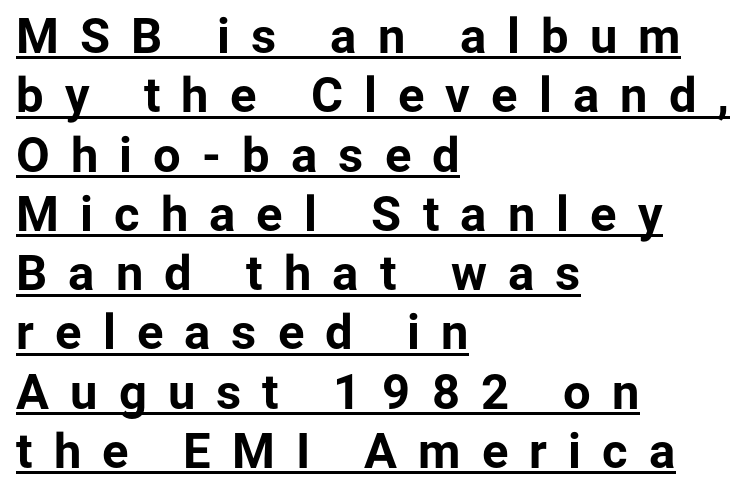
The image shows 49 px bold sans-serif type, upright; set left-aligned, line spacing 1.21x, unusually wide letter spacing (+0.43 em), underlined; low stroke contrast and a medium x-height.
